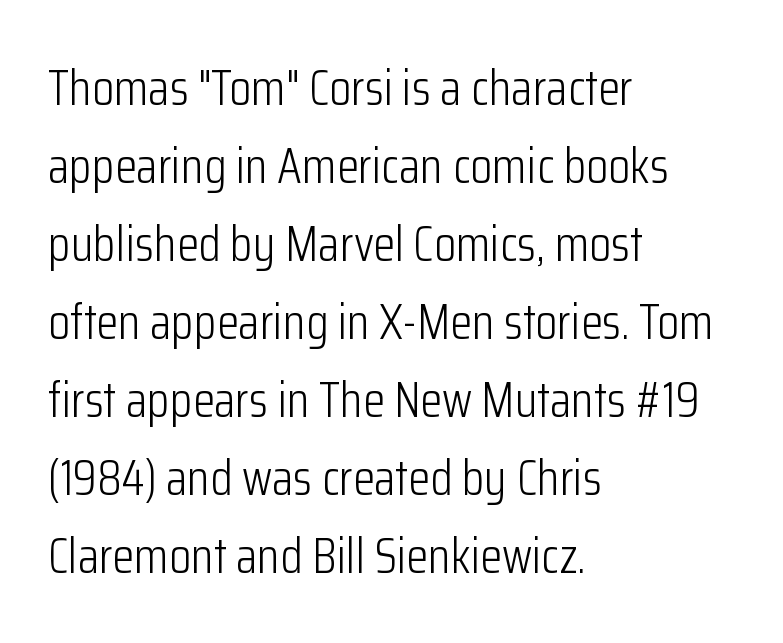
Successive baselines arrive at the customary interval. This sample uses plain, unmodified letter spacing. Classification — sans serif. Style check: upright. Ink coverage per letter is moderate at most.
